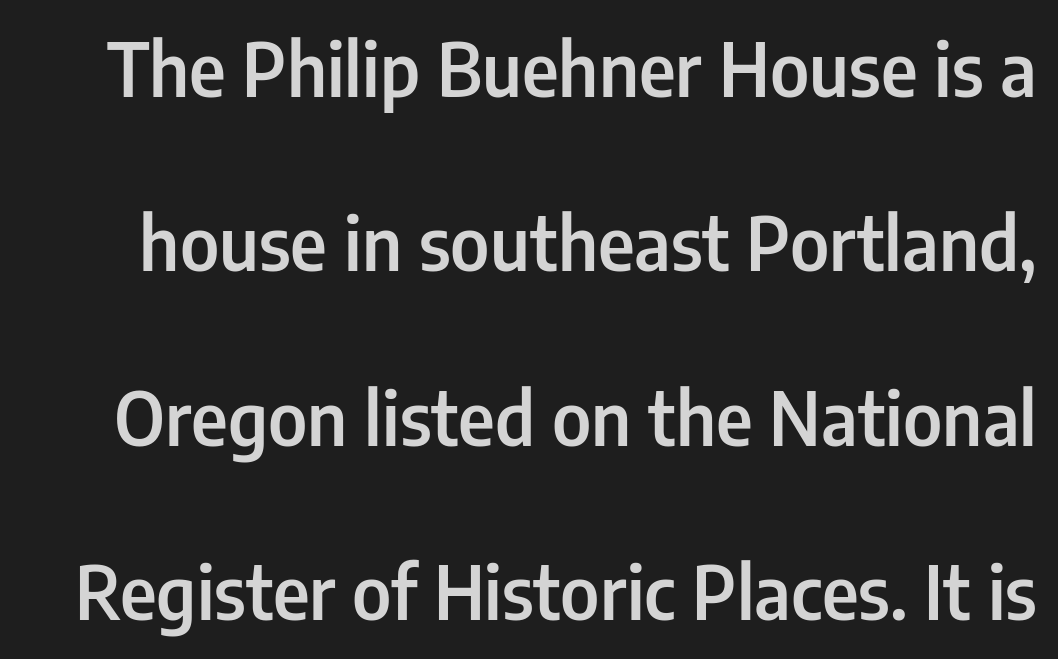
You could not count columns in this text — the font is proportionally spaced. The horizontal fit of the characters is conventional and even. No feet cap the strokes, marking this as sans-serif type. Honestly, the rows look like they've been pulled way apart. The axis of the letterforms is exactly vertical. Anything drawn beneath the words? Only blank space.
